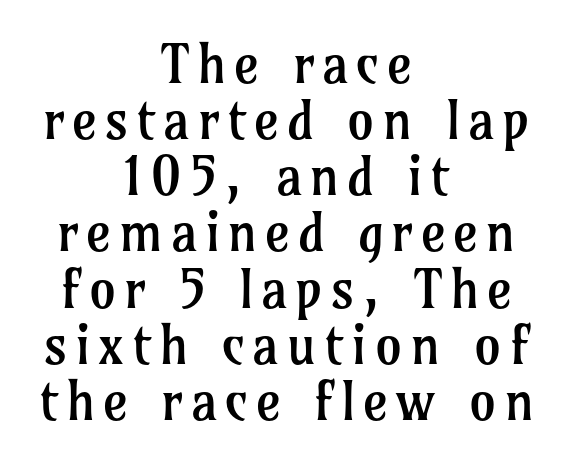
Q: Is the text bold? A: No.
Q: Is the text italic (slanted)? A: No, it is upright.
Q: Is the typeface a serif or a sans-serif typeface? A: Serif.
Q: Is the text underlined? A: No.
Q: How is the paragraph aligned? A: Centered.
Q: Is the spacing between lines tight, normal or loose? A: Tight.
Q: Width (condensed, normal, or wide)? A: Normal.
Q: Stroke contrast? A: Low.
Q: x-height? A: Medium.
Q: Monospaced? A: No.
